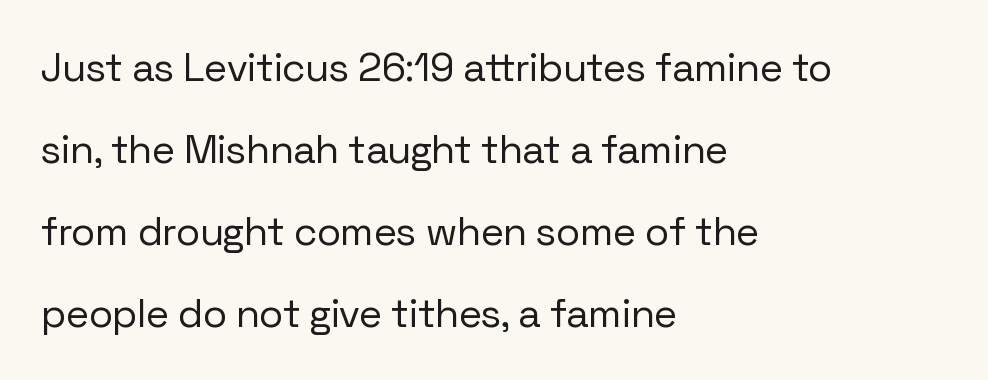
{"serif": "no", "italic": "no", "bold": "no", "weight": "regular", "width": "normal", "stroke_contrast": "low", "x_height": "medium", "monospaced": "no", "underline": "no", "align": "left", "line_spacing": "loose", "line_spacing_ratio": 2.05, "letter_spacing": "normal", "letter_spacing_em": 0.0, "glyph_px": 40}
